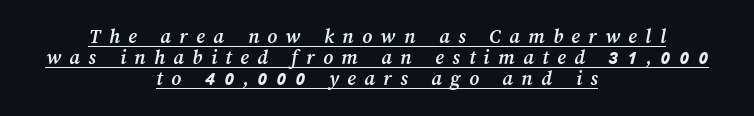
{"bold": "yes", "underline": "yes", "align": "center", "line_spacing": "tight", "line_spacing_ratio": 0.99, "letter_spacing": "wide", "letter_spacing_em": 0.4, "glyph_px": 21}
